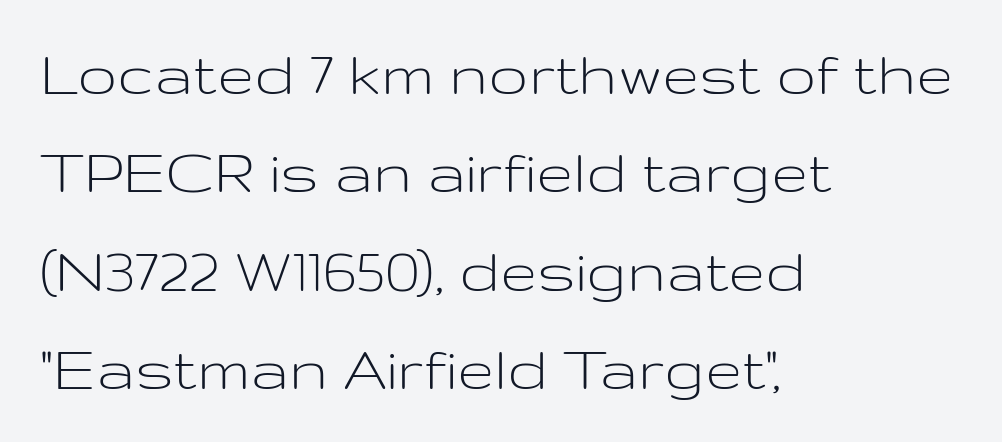
The image shows 67 px light, wide sans-serif type, upright; set left-aligned, normal line spacing (1.47x), normal letter spacing, not underlined; low stroke contrast and a medium x-height.
